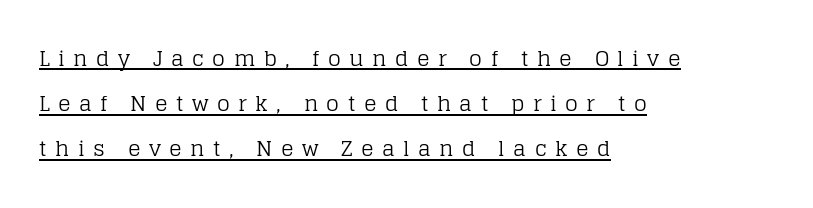
The image shows 21 px text type, upright; set left-aligned, loose line spacing (2.15x), unusually wide letter spacing (+0.4 em), underlined.
